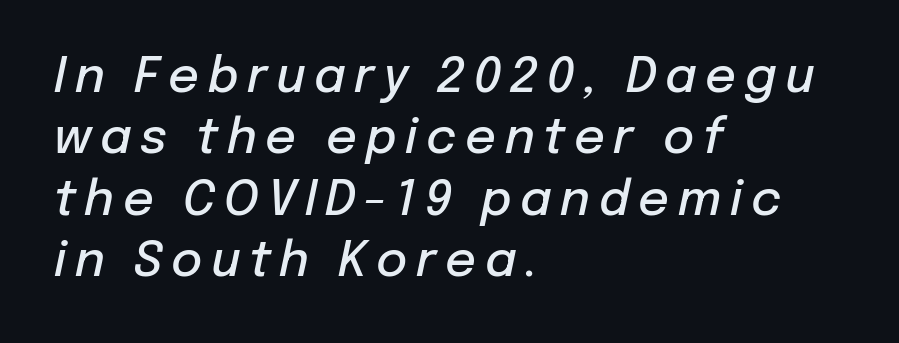
The typesetting leans somewhat heavy: a semibold. Quick note: underline off. Does the lettering tilt? It does — this is italic. Caption: multi-line text, flush left, ragged right. Each letter keeps its own natural width here, so spacing adapts to shape.
